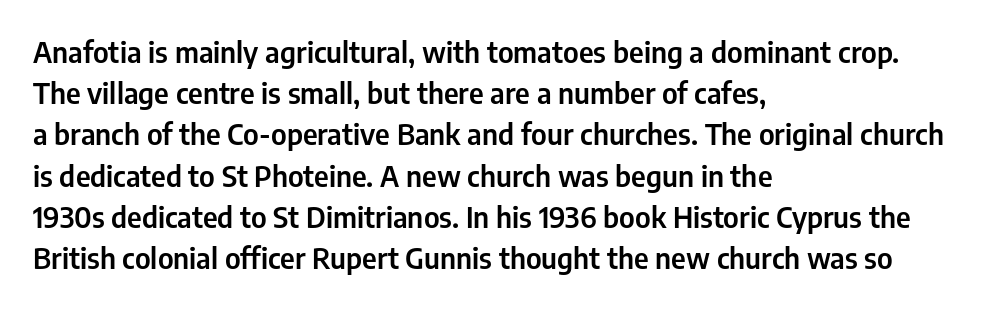
Q: Is the text italic (slanted)? A: No, it is upright.
Q: Is the typeface a serif or a sans-serif typeface? A: Sans-serif.
Q: Is the text underlined? A: No.
Q: How is the paragraph aligned? A: Left-aligned.
Q: Is the spacing between letters normal or unusually wide? A: Normal.
Q: Is the spacing between lines tight, normal or loose? A: Normal.
Q: Width (condensed, normal, or wide)? A: Condensed.
Q: Stroke contrast? A: Low.
Q: x-height? A: Medium.
Q: Monospaced? A: No.
